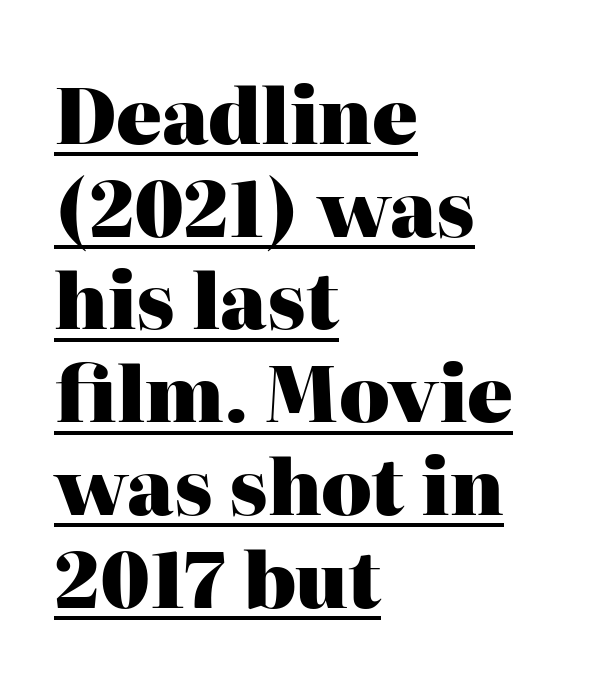
Q: Is the text bold? A: Yes.
Q: Is the text italic (slanted)? A: No, it is upright.
Q: Is the typeface a serif or a sans-serif typeface? A: Serif.
Q: Is the text underlined? A: Yes.
Q: How is the paragraph aligned? A: Left-aligned.
Q: Is the spacing between letters normal or unusually wide? A: Normal.
Q: Width (condensed, normal, or wide)? A: Normal.
Q: Stroke contrast? A: High.
Q: x-height? A: Medium.
Q: Monospaced? A: No.
